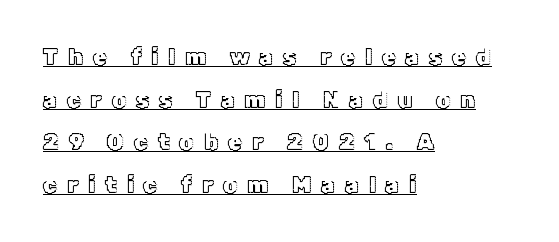
{"italic": "no", "underline": "yes", "align": "left", "line_spacing_ratio": 1.85, "letter_spacing": "wide", "letter_spacing_em": 0.41, "glyph_px": 23}
